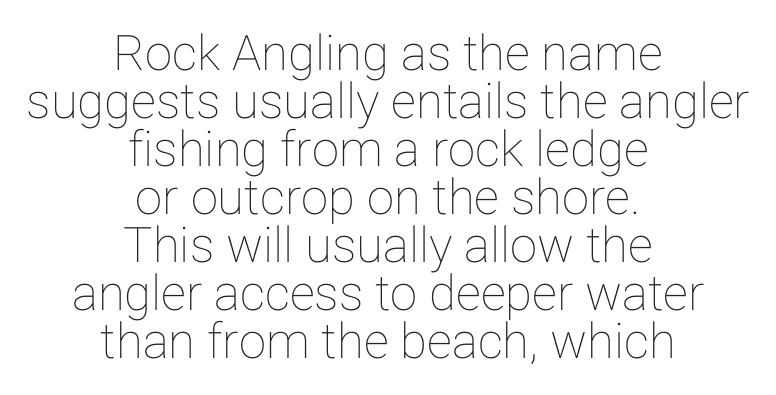
The image shows 49 px text type, upright; set centered, tight line spacing (0.98x), normal letter spacing, not underlined; low stroke contrast and a medium x-height.
